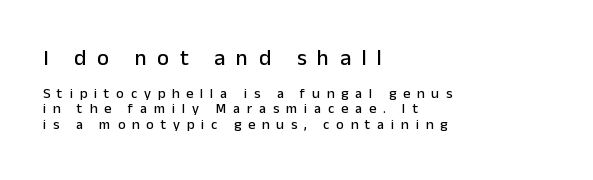
The image shows 22 px text type, upright; set left-aligned, tight line spacing (1.08x), unusually wide letter spacing (+0.49 em), not underlined; the first (top) block is 1.57x larger.
